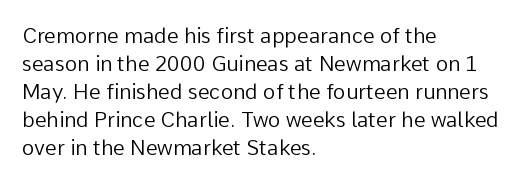
Q: Is the text bold? A: No.
Q: Is the text italic (slanted)? A: No, it is upright.
Q: Is the text underlined? A: No.
Q: How is the paragraph aligned? A: Left-aligned.
Q: Is the spacing between letters normal or unusually wide? A: Normal.
Q: Is the spacing between lines tight, normal or loose? A: Normal.
